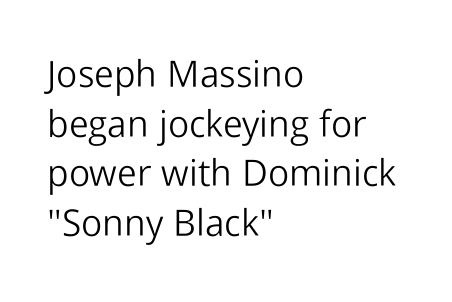
Q: Is the text bold? A: No.
Q: Is the text italic (slanted)? A: No, it is upright.
Q: Is the typeface a serif or a sans-serif typeface? A: Sans-serif.
Q: Is the text underlined? A: No.
Q: How is the paragraph aligned? A: Left-aligned.
Q: Is the spacing between letters normal or unusually wide? A: Normal.
Q: Is the spacing between lines tight, normal or loose? A: Normal.
Q: Width (condensed, normal, or wide)? A: Normal.
Q: Stroke contrast? A: Low.
Q: x-height? A: Medium.
Q: Monospaced? A: No.
